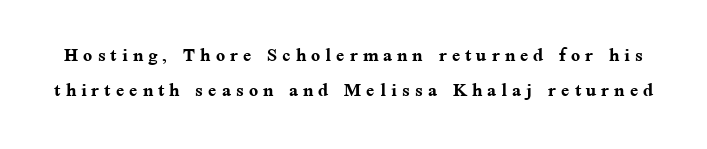
Q: Is the text bold? A: Yes.
Q: Is the text italic (slanted)? A: No, it is upright.
Q: Is the text underlined? A: No.
Q: Is the spacing between letters normal or unusually wide? A: Unusually wide.
Q: Is the spacing between lines tight, normal or loose? A: Normal.
